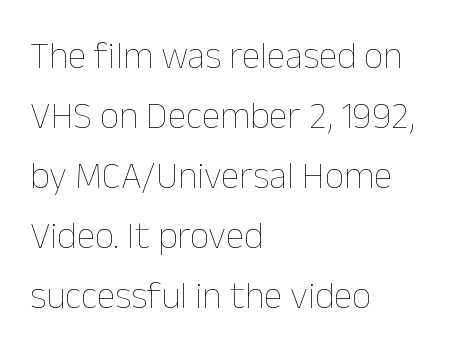
Note the varied advance widths — an 'i' is clearly narrower than an 'm'. Here the glyphs are tracked normally, forming tight word shapes. If you drew a ruler down the left edge, every line would touch it. This is the regular roman posture of the typeface. A bare baseline throughout the passage.
